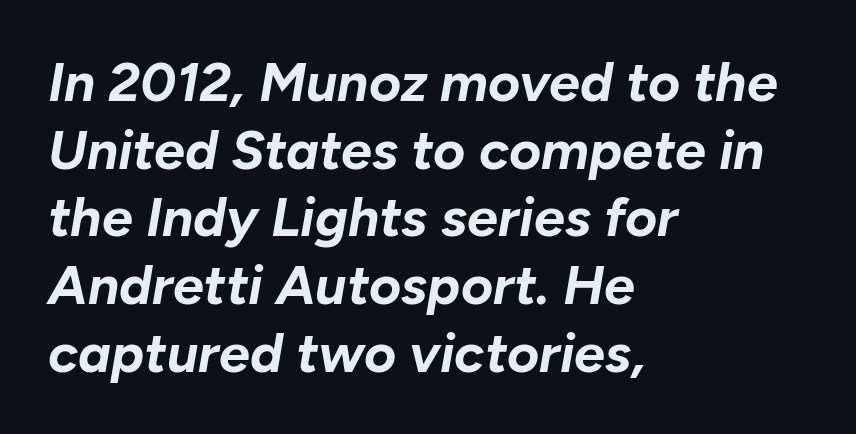
Q: Is the text bold? A: Yes.
Q: Is the text italic (slanted)? A: Yes, it leans right by about 10 degrees.
Q: Is the text underlined? A: No.
Q: How is the paragraph aligned? A: Left-aligned.
Q: Is the spacing between letters normal or unusually wide? A: Normal.
Q: Width (condensed, normal, or wide)? A: Normal.
Q: Stroke contrast? A: Low.
Q: x-height? A: Medium.
Q: Monospaced? A: No.
